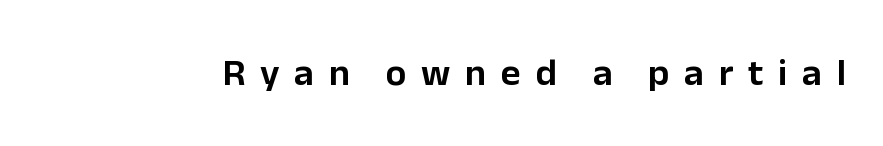
The image shows 38 px sans-serif type, upright; set unusually wide letter spacing (+0.39 em), not underlined; low stroke contrast and a medium x-height.
